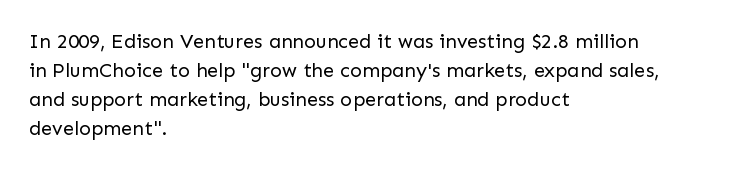
The image shows 20 px text type, upright; set left-aligned, normal line spacing (1.45x), normal letter spacing, not underlined.
